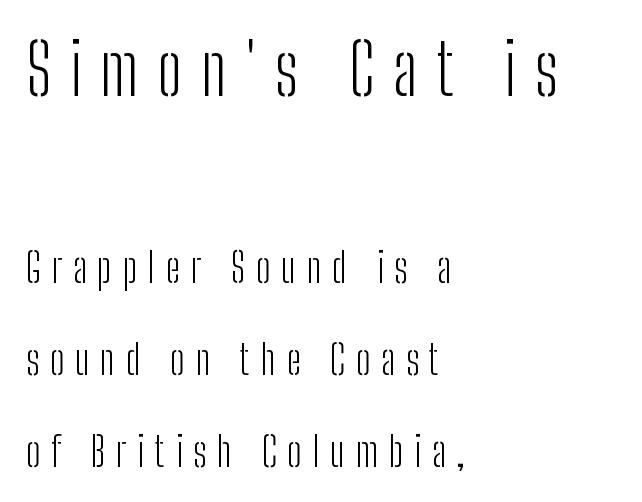
Q: Is the text bold? A: No.
Q: Is the text italic (slanted)? A: No, it is upright.
Q: Is the typeface a serif or a sans-serif typeface? A: Sans-serif.
Q: Is the text underlined? A: No.
Q: How is the paragraph aligned? A: Left-aligned.
Q: Is the spacing between letters normal or unusually wide? A: Unusually wide.
Q: Is the spacing between lines tight, normal or loose? A: Loose.
Q: Which block of text is set in a larger size, the first (top) or the second (bottom)? A: The first (top) one.
Q: Width (condensed, normal, or wide)? A: Condensed.
Q: Stroke contrast? A: Low.
Q: x-height? A: Medium.
Q: Monospaced? A: No.
